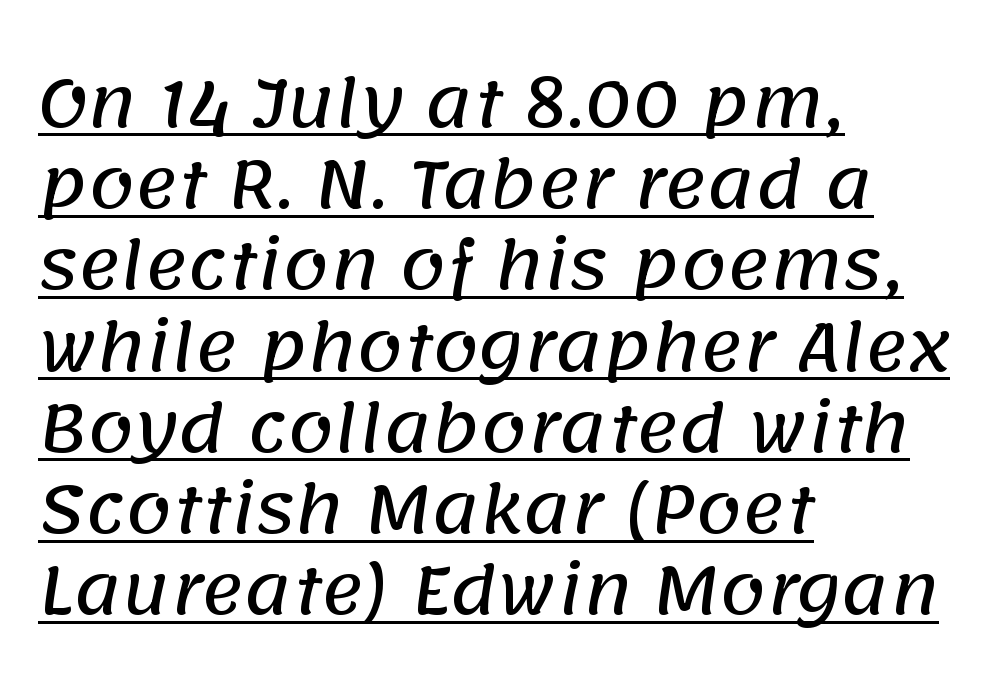
The image shows 65 px sans-serif type; set left-aligned, normal line spacing (1.25x), normal letter spacing, underlined; low stroke contrast and a large x-height.
